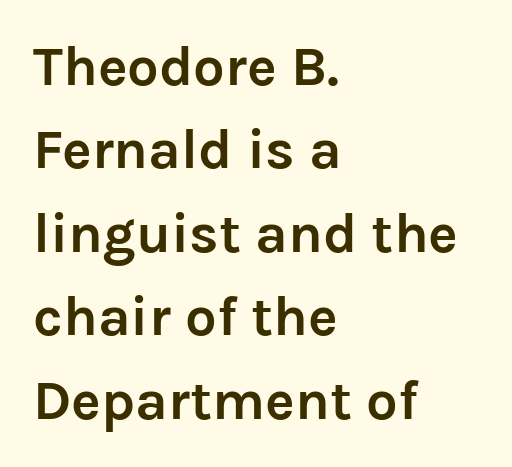
The image shows 56 px semibold sans-serif type, upright; set left-aligned, normal line spacing (1.49x), normal letter spacing, not underlined; low stroke contrast and a medium x-height.
